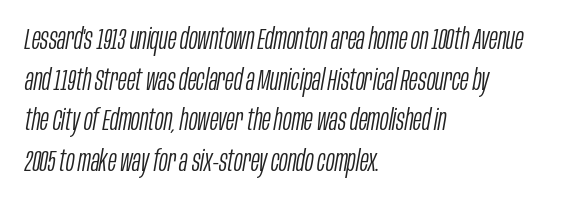
The image shows 29 px light, condensed type, italic (leaning right); set left-aligned, normal line spacing (1.4x), normal letter spacing, not underlined; low stroke contrast and a large x-height.
